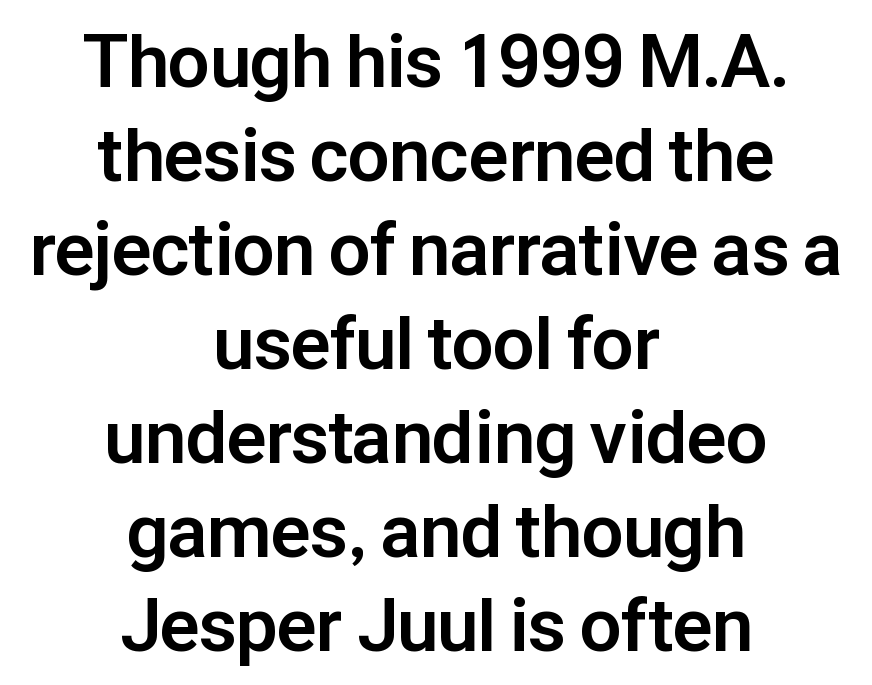
Q: Is the text bold? A: Yes.
Q: Is the text italic (slanted)? A: No, it is upright.
Q: Is the typeface a serif or a sans-serif typeface? A: Sans-serif.
Q: Is the text underlined? A: No.
Q: How is the paragraph aligned? A: Centered.
Q: Is the spacing between letters normal or unusually wide? A: Normal.
Q: Is the spacing between lines tight, normal or loose? A: Normal.
Q: Width (condensed, normal, or wide)? A: Normal.
Q: Stroke contrast? A: Low.
Q: x-height? A: Medium.
Q: Monospaced? A: No.
